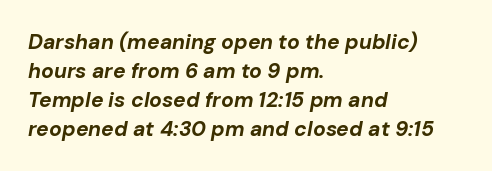
The image shows 21 px bold type, italic (leaning right); set left-aligned, normal line spacing (1.38x), normal letter spacing, not underlined.
